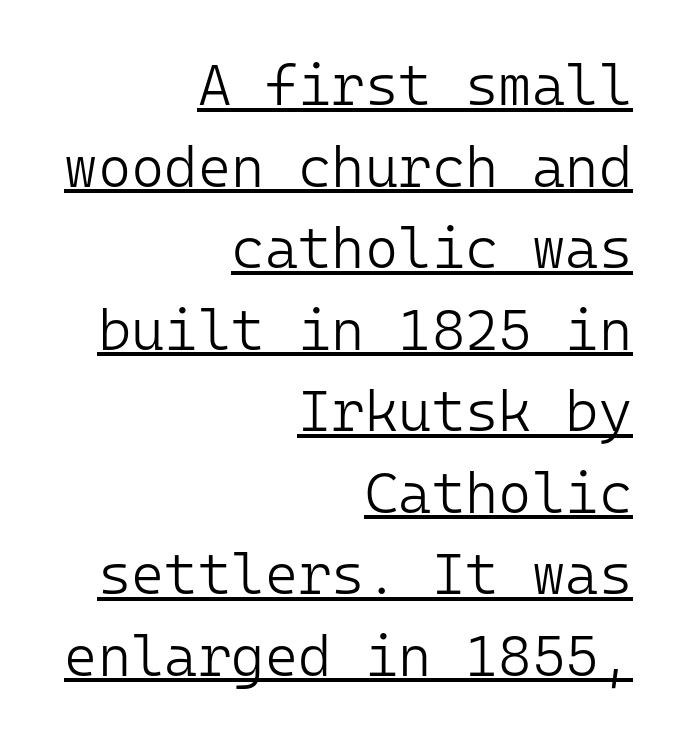
The font sits on the lighter half of the weight spectrum, regular included. The letters march in equal steps, a hallmark of fixed-pitch type. Students, note that the glyphs here touch the page at normal intervals. These lines sit exactly where default settings would place them. Ordinary non-slanted type is in use.
